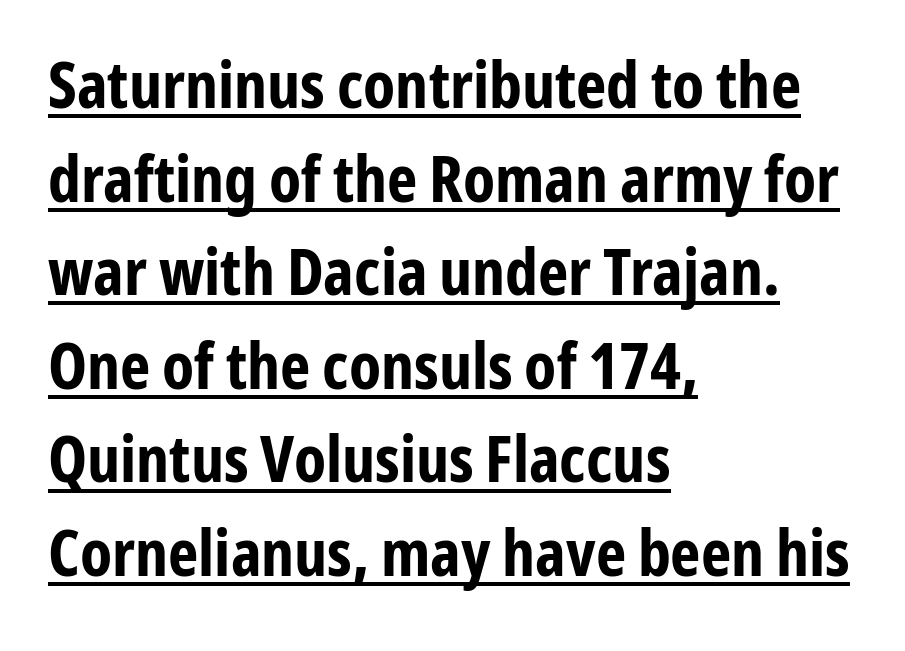
Q: Is the text bold? A: Yes.
Q: Is the text italic (slanted)? A: No, it is upright.
Q: Is the typeface a serif or a sans-serif typeface? A: Sans-serif.
Q: Is the text underlined? A: Yes.
Q: How is the paragraph aligned? A: Left-aligned.
Q: Is the spacing between letters normal or unusually wide? A: Normal.
Q: Is the spacing between lines tight, normal or loose? A: Normal.
Q: Width (condensed, normal, or wide)? A: Condensed.
Q: Stroke contrast? A: Low.
Q: x-height? A: Medium.
Q: Monospaced? A: No.
